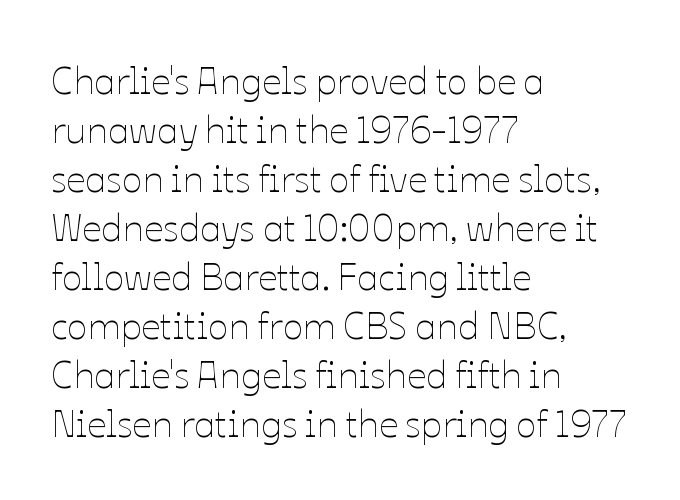
{"italic": "no", "bold": "no", "weight": "thin", "width": "normal", "stroke_contrast": "low", "x_height": "medium", "monospaced": "no", "underline": "no", "align": "left", "line_spacing": "normal", "line_spacing_ratio": 1.29, "letter_spacing": "normal", "letter_spacing_em": 0.0, "glyph_px": 38}
